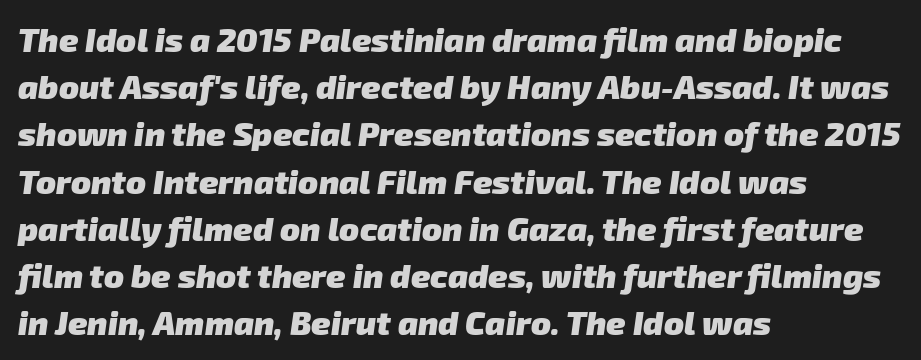
The image shows 33 px heavy sans-serif type; set left-aligned, normal line spacing (1.43x), normal letter spacing, not underlined; low stroke contrast and a medium x-height.
